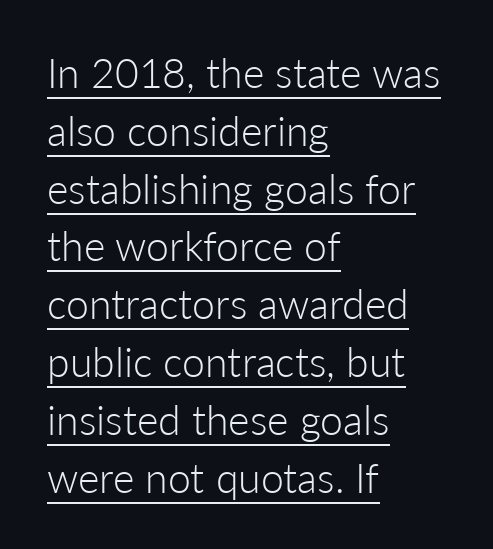
The font is comparable to plain body text, perhaps lighter. Posture: vertical. The rows are spaced the way most documents space them. Proportional: the letters do not fall into vertical columns. Default kerning and tracking; the words read as compact shapes.
